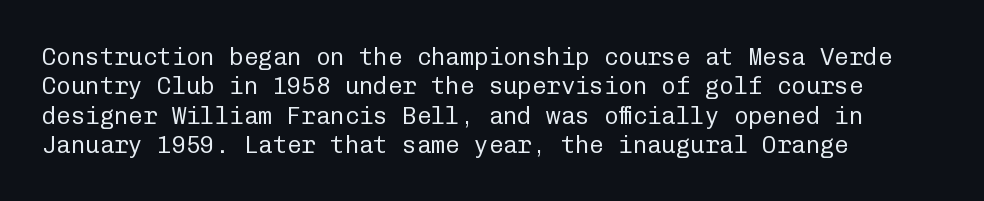
Notice how the stems are strictly vertical — no italics here. Standard letterfit; no display-style spreading of the glyphs. The space beneath each line is pristine and unruled. Counters stay open thanks to moderate or lighter strokes. A classic flush-left, rag-right setting is used for this passage.
